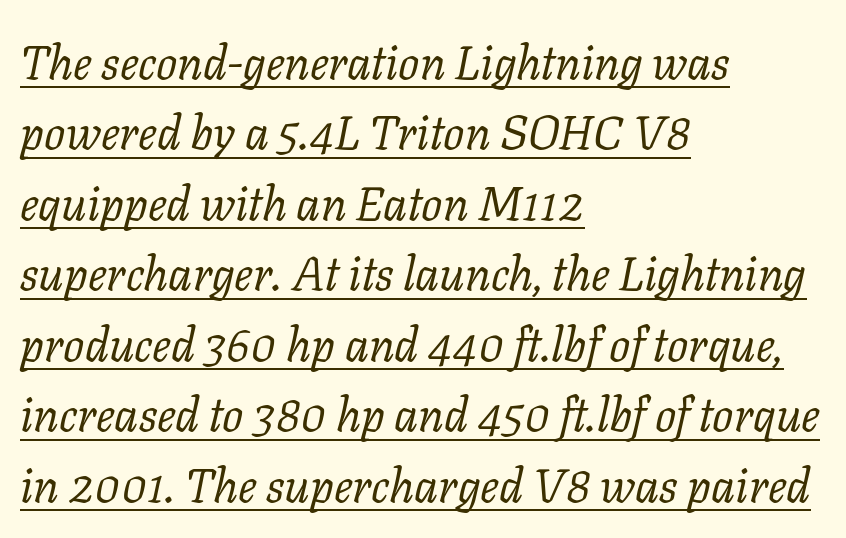
The image shows 47 px regular-weight serif type, italic (leaning right); set left-aligned, normal line spacing (1.5x), normal letter spacing, underlined; low stroke contrast and a medium x-height.
